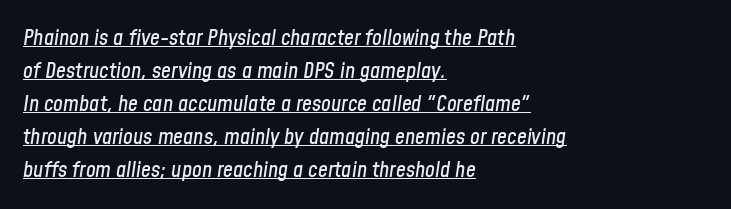
The image shows 22 px text type, italic (leaning right); set left-aligned, normal line spacing (1.5x), normal letter spacing, underlined.
